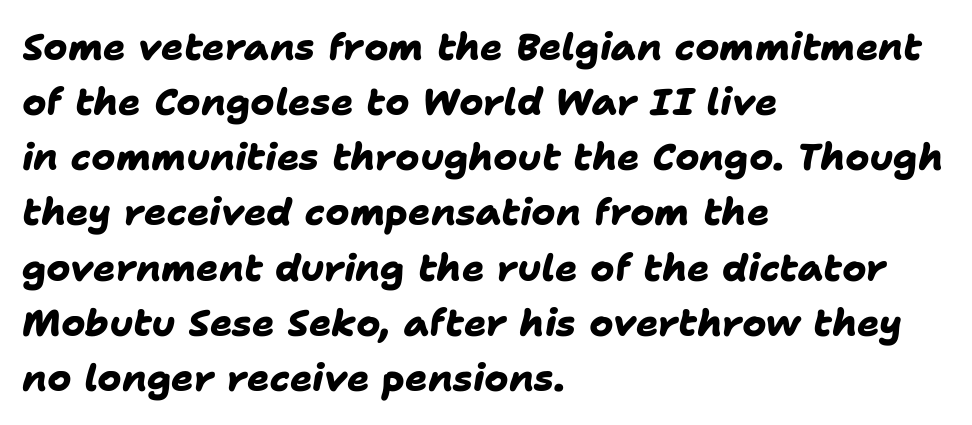
The image shows 37 px heavy sans-serif type; set left-aligned, normal line spacing (1.49x), normal letter spacing, not underlined; low stroke contrast and a medium x-height.
